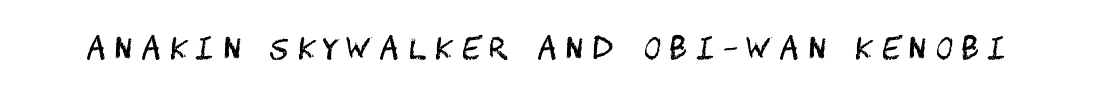
The image shows 29 px regular-weight, condensed sans-serif type, upright; set unusually wide letter spacing (+0.33 em), not underlined; medium stroke contrast and a large x-height.
